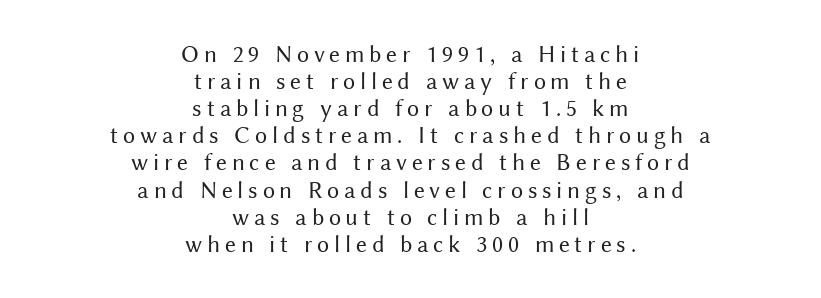
Q: Is the text bold? A: No.
Q: Is the text italic (slanted)? A: No, it is upright.
Q: Is the text underlined? A: No.
Q: How is the paragraph aligned? A: Centered.
Q: Is the spacing between letters normal or unusually wide? A: Unusually wide.
Q: Is the spacing between lines tight, normal or loose? A: Tight.
